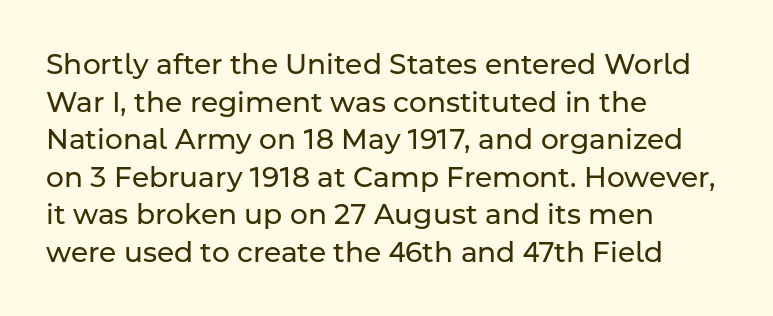
Q: Is the text bold? A: No.
Q: Is the text italic (slanted)? A: No, it is upright.
Q: Is the typeface a serif or a sans-serif typeface? A: Sans-serif.
Q: Is the text underlined? A: No.
Q: How is the paragraph aligned? A: Left-aligned.
Q: Is the spacing between letters normal or unusually wide? A: Normal.
Q: Is the spacing between lines tight, normal or loose? A: Normal.
Q: Width (condensed, normal, or wide)? A: Normal.
Q: Stroke contrast? A: Low.
Q: x-height? A: Medium.
Q: Monospaced? A: No.
